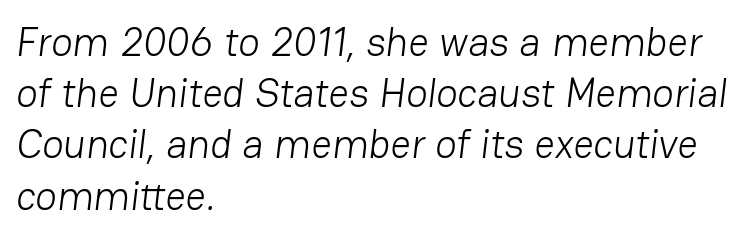
{"serif": "no", "bold": "no", "weight": "light", "width": "normal", "stroke_contrast": "low", "x_height": "medium", "monospaced": "no", "underline": "no", "align": "left", "line_spacing": "normal", "line_spacing_ratio": 1.28, "letter_spacing": "normal", "letter_spacing_em": 0.0, "glyph_px": 40}
